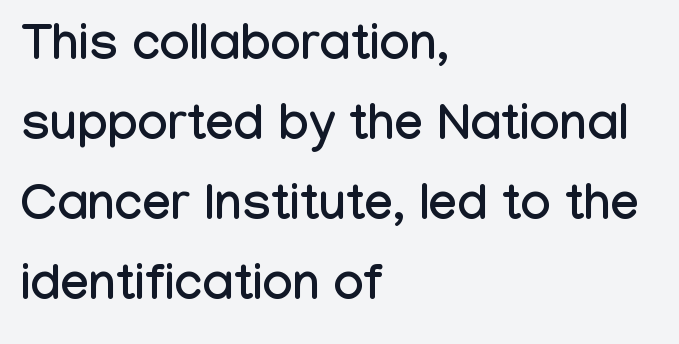
{"serif": "no", "italic": "no", "width": "condensed", "stroke_contrast": "low", "x_height": "medium", "monospaced": "no", "underline": "no", "align": "left", "line_spacing": "normal", "line_spacing_ratio": 1.57, "letter_spacing": "normal", "letter_spacing_em": 0.0, "glyph_px": 51}
